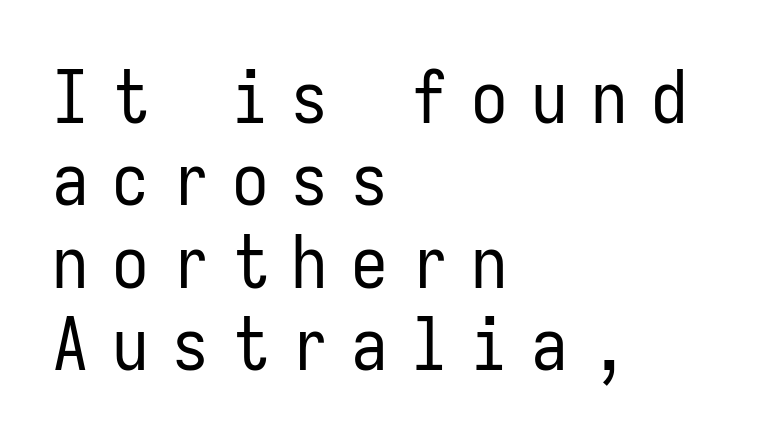
Descenders hang freely into open space. Is the stroke heavy? The answer is a plain regular-or-lighter. Closely set lines give the paragraph a compact silhouette. Tracking here is generous; glyphs stand well apart from one another. Every character sits straight up, as roman type does. The setting favours the left margin, as ordinary paragraphs usually do.
